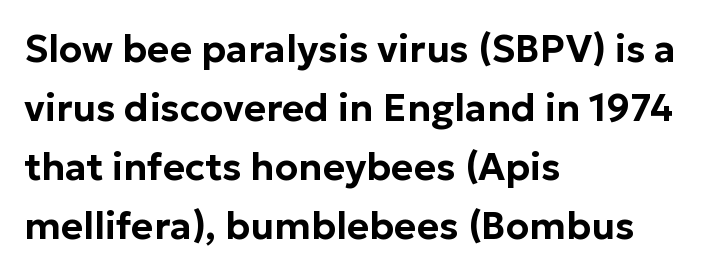
{"serif": "no", "italic": "no", "width": "normal", "stroke_contrast": "low", "x_height": "medium", "monospaced": "no", "underline": "no", "align": "left", "line_spacing": "normal", "line_spacing_ratio": 1.55, "letter_spacing": "normal", "letter_spacing_em": 0.0, "glyph_px": 38}
